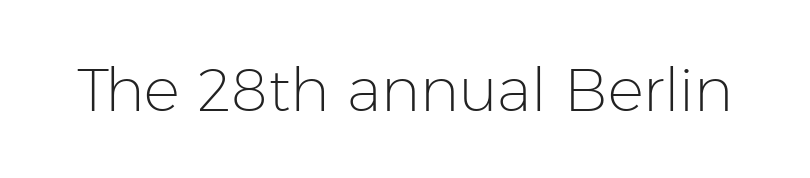
Q: Is the text bold? A: No.
Q: Is the text italic (slanted)? A: No, it is upright.
Q: Is the typeface a serif or a sans-serif typeface? A: Sans-serif.
Q: Is the text underlined? A: No.
Q: Is the spacing between letters normal or unusually wide? A: Normal.
Q: Width (condensed, normal, or wide)? A: Normal.
Q: Stroke contrast? A: Low.
Q: x-height? A: Medium.
Q: Monospaced? A: No.
